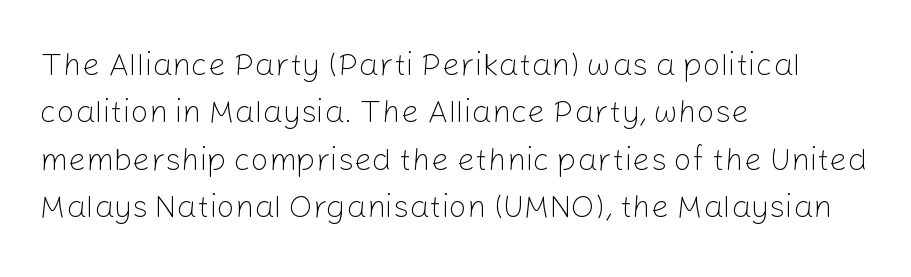
Look at the tracking — it's just the regular setting, nothing added. It's the straight-up-and-down kind of type. Alignment: flush left. Only glyphs here, with clear space below each row. Stems here are at most as thick as an everyday book face. The rows are spaced the way most documents space them.
